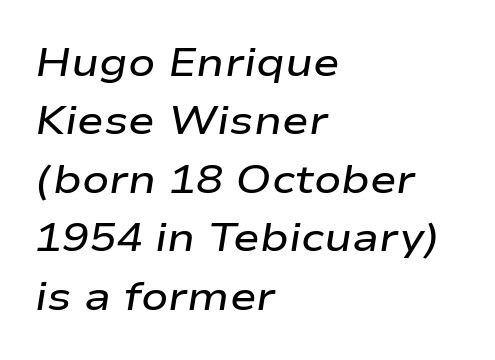
{"italic": "yes", "lean": "right", "slant_degrees": 9, "bold": "semi", "weight": "semibold", "width": "wide", "stroke_contrast": "low", "x_height": "medium", "monospaced": "no", "underline": "no", "align": "left", "line_spacing": "normal", "line_spacing_ratio": 1.46, "letter_spacing": "normal", "letter_spacing_em": 0.0, "glyph_px": 40}
